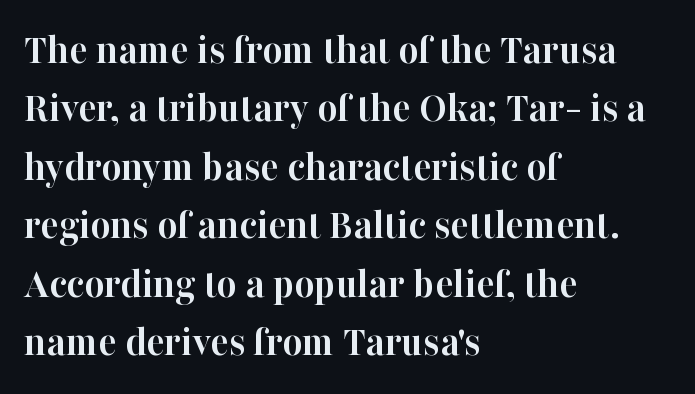
Q: Is the text bold? A: Yes.
Q: Is the text italic (slanted)? A: No, it is upright.
Q: Is the typeface a serif or a sans-serif typeface? A: Serif.
Q: Is the text underlined? A: No.
Q: How is the paragraph aligned? A: Left-aligned.
Q: Is the spacing between letters normal or unusually wide? A: Normal.
Q: Is the spacing between lines tight, normal or loose? A: Normal.
Q: Width (condensed, normal, or wide)? A: Normal.
Q: Stroke contrast? A: High.
Q: x-height? A: Medium.
Q: Monospaced? A: No.
